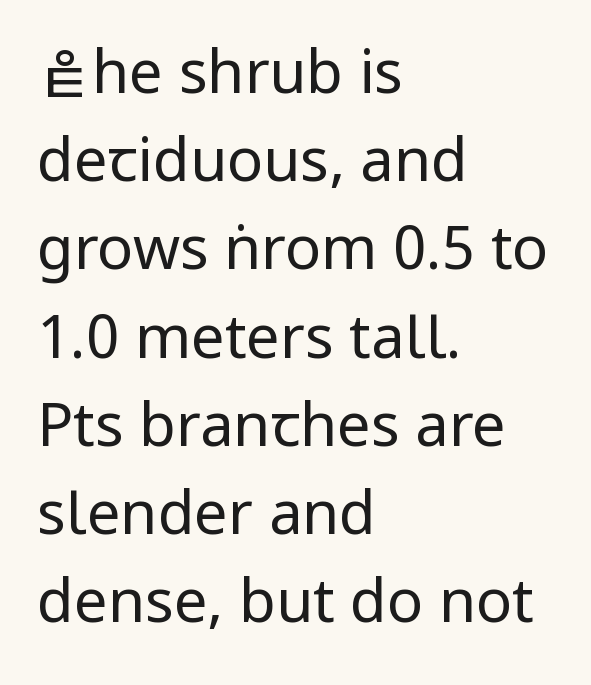
{"serif": "no", "italic": "no", "bold": "no", "weight": "regular", "width": "condensed", "stroke_contrast": "low", "x_height": "large", "monospaced": "no", "underline": "no", "align": "left", "line_spacing": "normal", "line_spacing_ratio": 1.47, "letter_spacing": "normal", "letter_spacing_em": 0.0, "glyph_px": 60}
